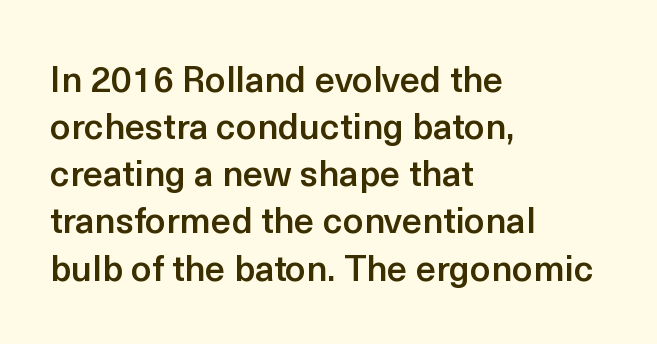
Each line starts at the same left margin while the right side varies. Proportional: the letters do not fall into vertical columns. Is there any slant? The stems are plumb. Stems and bowls a touch heavier than normal — semibold.
